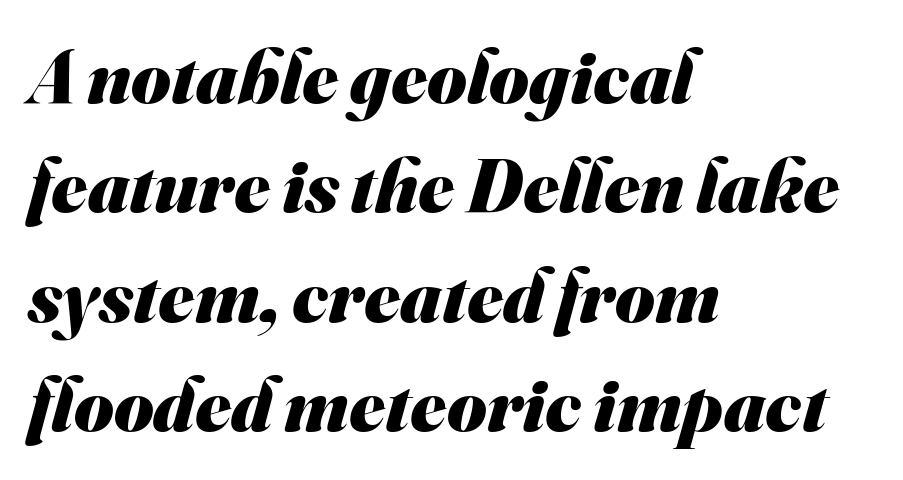
How heavy is the stroke? Heavy — this is a bold. Default kerning and tracking; the words read as compact shapes. Quick note: underline off. Here the designer chose a conventional face with non-uniform glyph widths. No feet cap the strokes, marking this as sans-serif type. Rows of type keep a routine distance in the vertical direction.
